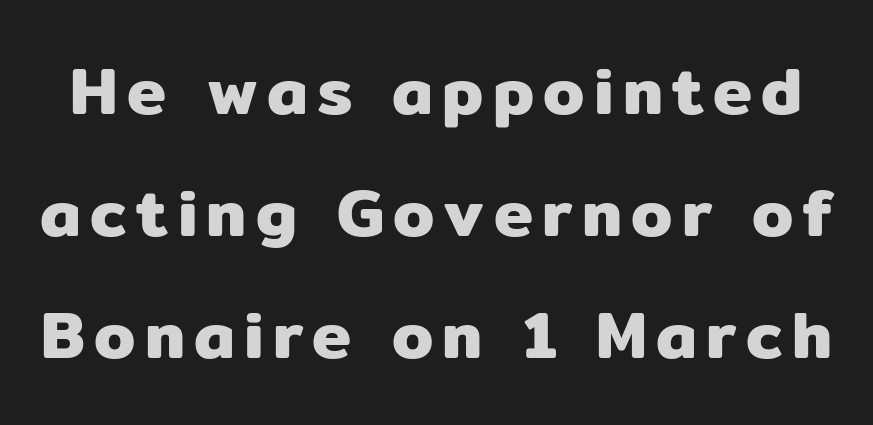
Is this a fixed-width face? No — the glyphs have proportional, varying widths. Type style note: lacks serifs. The strip under each line holds only bare page. The axis of the letterforms is exactly vertical.
